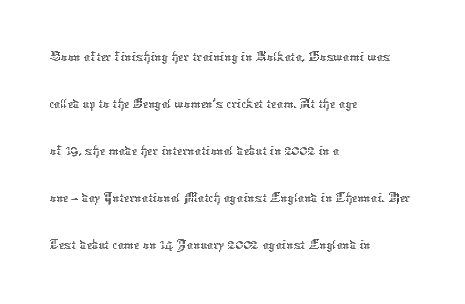
The compositor pushed each line to the left boundary. Weight: in the light-to-regular range. Words float on clear page, feet unadorned. Every stem runs plumb, perpendicular to the baseline.
